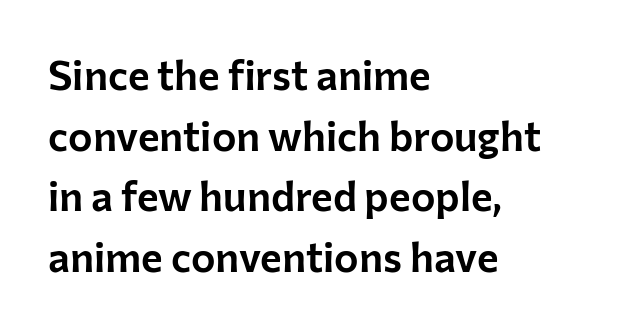
The image shows 41 px sans-serif type, upright; set left-aligned, normal line spacing (1.48x), normal letter spacing, not underlined; low stroke contrast and a medium x-height.
